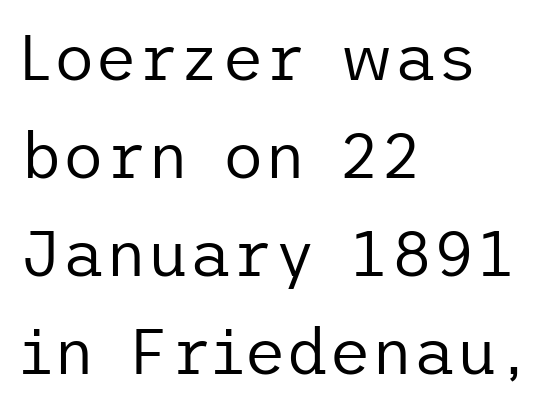
{"serif": "no", "italic": "no", "bold": "no", "weight": "regular", "width": "normal", "stroke_contrast": "low", "x_height": "medium", "underline": "no", "align": "left", "line_spacing": "normal", "line_spacing_ratio": 1.51, "letter_spacing": "normal", "letter_spacing_em": 0.0, "glyph_px": 65}
